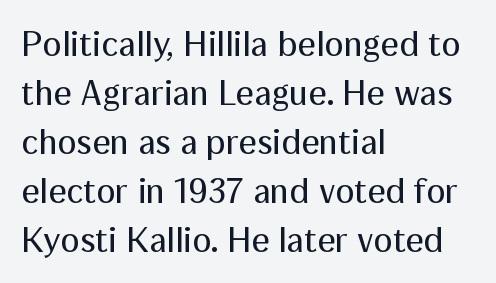
Do the characters align in a grid? No, the font is proportional. Italic? Not at all — the glyphs are vertical. Is there much room between lines? A standard amount, neither cramped nor airy. Is the block centered? No — it sits flush against the left margin.
